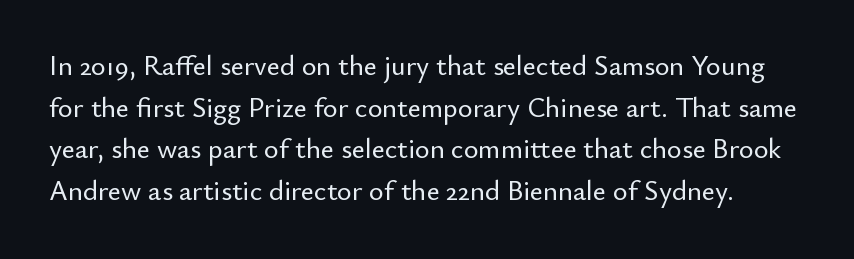
Q: Is the text italic (slanted)? A: No, it is upright.
Q: Is the typeface a serif or a sans-serif typeface? A: Sans-serif.
Q: Is the text underlined? A: No.
Q: Is the spacing between letters normal or unusually wide? A: Normal.
Q: Is the spacing between lines tight, normal or loose? A: Normal.
Q: Width (condensed, normal, or wide)? A: Normal.
Q: Stroke contrast? A: Low.
Q: x-height? A: Small.
Q: Monospaced? A: No.
